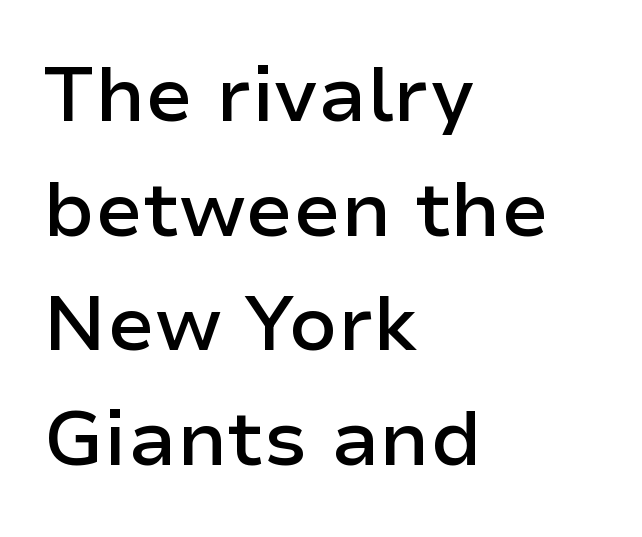
Upright lettering throughout. The passage is arranged the way most books set body copy — flush left. Tracking here is standard; glyphs follow each other at the usual distance. These lines carry some extra weight — a demibold, not a full bold. The designer went with a sans here, leaving each stem footless.
